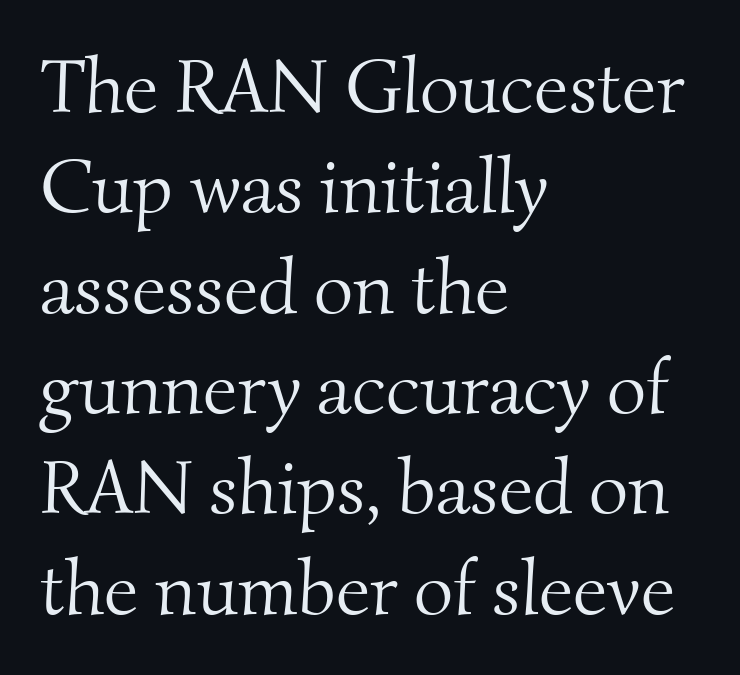
The paragraph shown leans on its left margin. Underline: absent. This is serif lettering, the kind often seen in printed books. Characters follow at the spacing the type designer built in.
